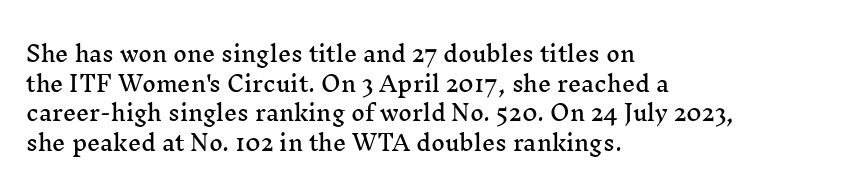
Q: Is the text italic (slanted)? A: No, it is upright.
Q: Is the text underlined? A: No.
Q: How is the paragraph aligned? A: Left-aligned.
Q: Is the spacing between letters normal or unusually wide? A: Normal.
Q: Is the spacing between lines tight, normal or loose? A: Normal.
